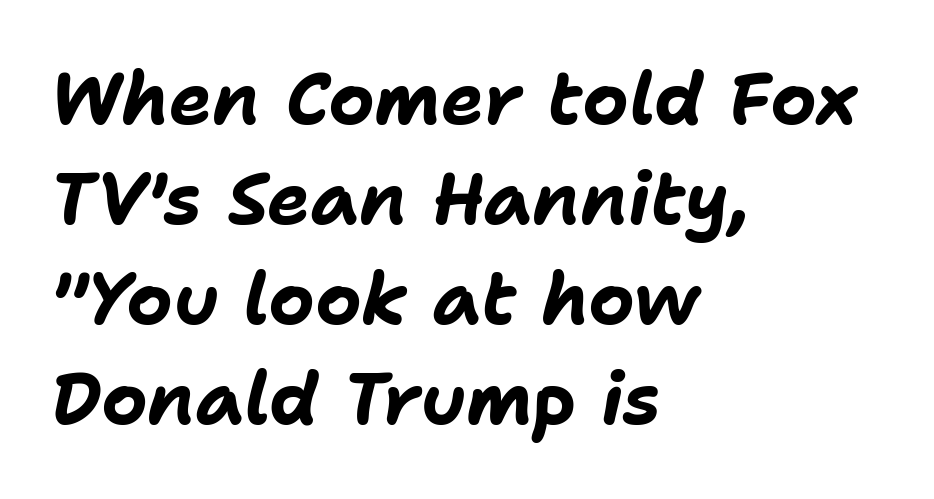
Q: Is the text bold? A: Yes.
Q: Is the text italic (slanted)? A: Yes, it leans right by about 11 degrees.
Q: Is the text underlined? A: No.
Q: How is the paragraph aligned? A: Left-aligned.
Q: Is the spacing between letters normal or unusually wide? A: Normal.
Q: Is the spacing between lines tight, normal or loose? A: Normal.
Q: Width (condensed, normal, or wide)? A: Normal.
Q: Stroke contrast? A: Low.
Q: x-height? A: Medium.
Q: Monospaced? A: No.
